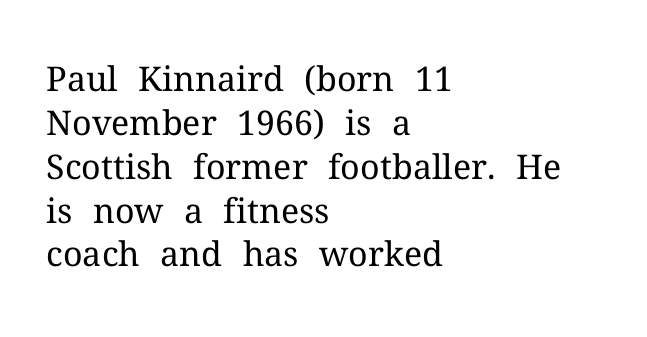
Q: Is the text bold? A: No.
Q: Is the text italic (slanted)? A: No, it is upright.
Q: Is the typeface a serif or a sans-serif typeface? A: Serif.
Q: Is the text underlined? A: No.
Q: How is the paragraph aligned? A: Left-aligned.
Q: Is the spacing between letters normal or unusually wide? A: Normal.
Q: Is the spacing between lines tight, normal or loose? A: Normal.
Q: Width (condensed, normal, or wide)? A: Normal.
Q: Stroke contrast? A: Medium.
Q: x-height? A: Medium.
Q: Monospaced? A: No.
